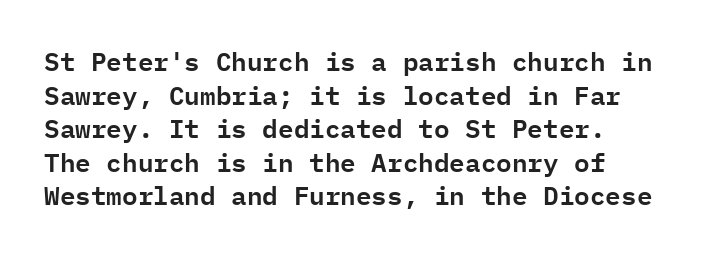
{"italic": "no", "underline": "no", "line_spacing": "normal", "line_spacing_ratio": 1.29, "letter_spacing": "normal", "letter_spacing_em": 0.0, "glyph_px": 26}
